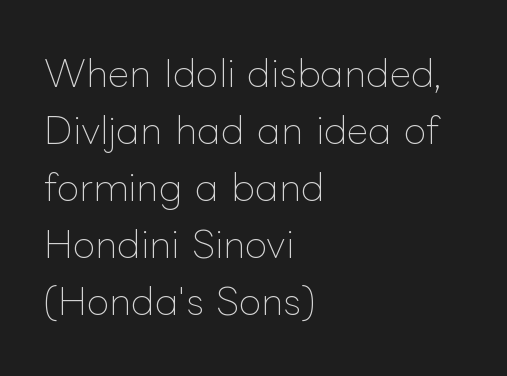
Q: Is the text bold? A: No.
Q: Is the text italic (slanted)? A: No, it is upright.
Q: Is the text underlined? A: No.
Q: How is the paragraph aligned? A: Left-aligned.
Q: Is the spacing between letters normal or unusually wide? A: Normal.
Q: Is the spacing between lines tight, normal or loose? A: Normal.
Q: Width (condensed, normal, or wide)? A: Normal.
Q: Stroke contrast? A: Low.
Q: x-height? A: Medium.
Q: Monospaced? A: No.
